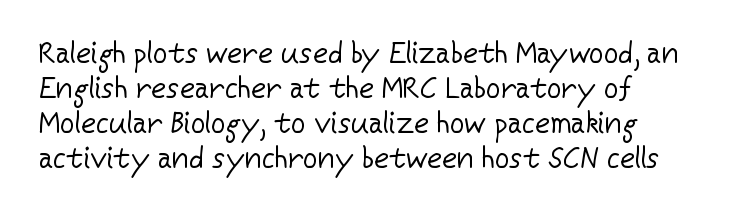
The image shows 29 px regular-weight sans-serif type, upright; set line spacing 1.21x, normal letter spacing, not underlined; low stroke contrast and a medium x-height.
